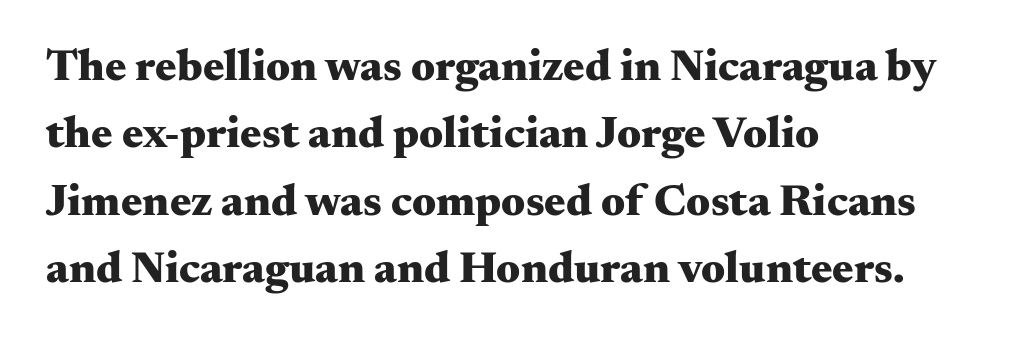
{"serif": "yes", "italic": "no", "bold": "yes", "weight": "heavy", "width": "wide", "stroke_contrast": "medium", "x_height": "small", "monospaced": "no", "underline": "no", "align": "left", "line_spacing": "normal", "line_spacing_ratio": 1.5, "letter_spacing": "normal", "letter_spacing_em": 0.0, "glyph_px": 45}
